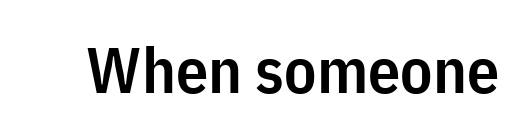
The type sits square on the baseline with zero lean. The face used here is proportionally spaced, like ordinary book or web type. Is the type bold? Partly — it's a semibold, heavier than regular but not fully bold. Standard letterfit; no display-style spreading of the glyphs.
